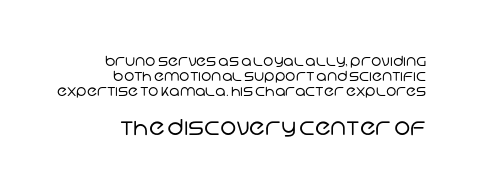
{"bold": "no", "underline": "no", "align": "right", "line_spacing": "tight", "line_spacing_ratio": 1.08, "letter_spacing": "normal", "letter_spacing_em": 0.0, "larger_block": "second", "size_ratio": 1.57, "glyph_px": 22}
